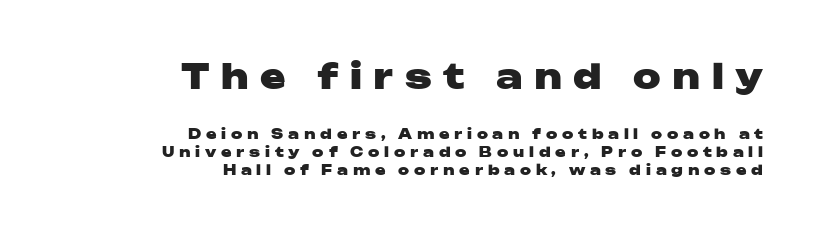
The image shows 34 px heavy, wide sans-serif type, upright; set right-aligned, normal line spacing (1.27x), unusually wide letter spacing (+0.34 em), not underlined; the first (top) block is 2.43x larger; low stroke contrast and a medium x-height.
